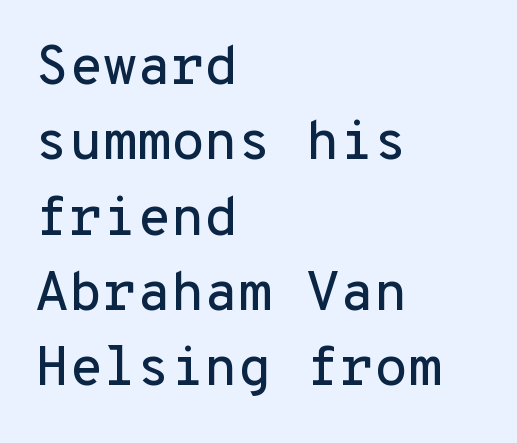
{"serif": "no", "italic": "no", "width": "normal", "stroke_contrast": "low", "x_height": "medium", "monospaced": "yes", "underline": "no", "align": "left", "line_spacing": "normal", "line_spacing_ratio": 1.37, "letter_spacing": "normal", "letter_spacing_em": 0.0, "glyph_px": 55}
